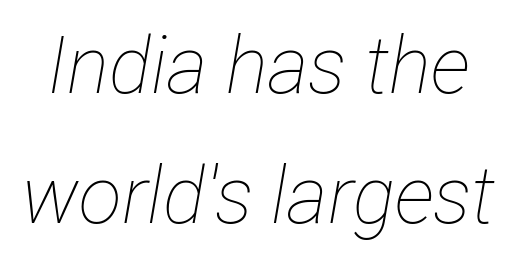
Q: Is the text bold? A: No.
Q: Is the text italic (slanted)? A: Yes, it leans right by about 12 degrees.
Q: Is the text underlined? A: No.
Q: Is the spacing between letters normal or unusually wide? A: Normal.
Q: Is the spacing between lines tight, normal or loose? A: Normal.
Q: Width (condensed, normal, or wide)? A: Condensed.
Q: Stroke contrast? A: Low.
Q: x-height? A: Medium.
Q: Monospaced? A: No.
